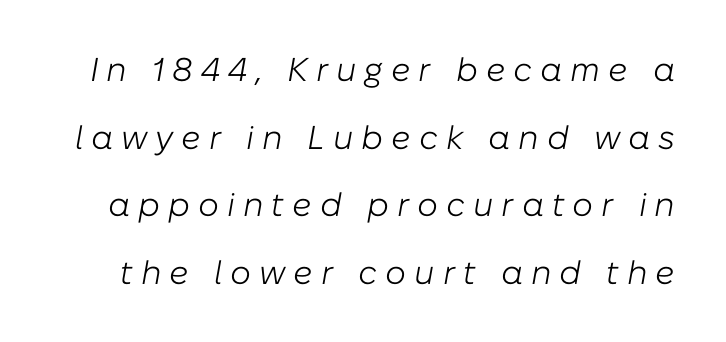
The image shows 33 px light type, italic (leaning right); set loose line spacing (2.05x), unusually wide letter spacing (+0.24 em), not underlined; low stroke contrast and a medium x-height.
